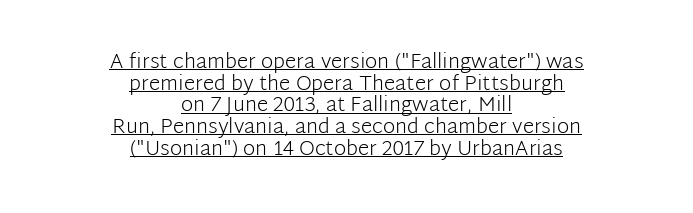
{"italic": "no", "bold": "no", "underline": "yes", "align": "center", "line_spacing": "tight", "line_spacing_ratio": 1.03, "letter_spacing": "normal", "letter_spacing_em": 0.0, "glyph_px": 21}
